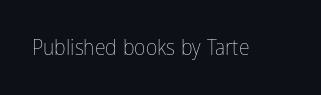
The space directly below the letters is spotless. Quick note: not italic, upright. The line texture is even and compact thanks to regular tracking. These glyphs show unthickened strokes, regular width or finer.
